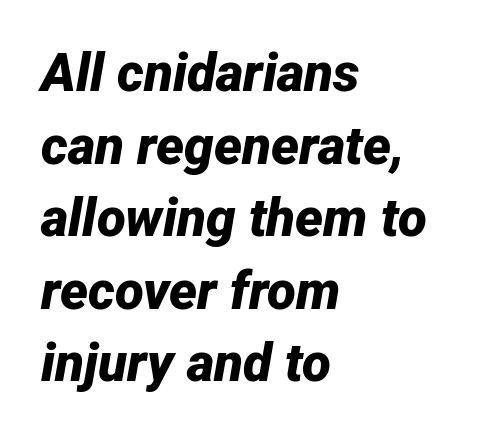
Honestly, the row spacing looks completely unremarkable. This sample uses an oblique cut, with every glyph tilted off the vertical. Summary of weight: heavy, a full bold. The paragraph has a hard left edge and a soft right edge. A bare baseline throughout the passage. This sample has the flowing, uneven cadence of proportional lettering.
